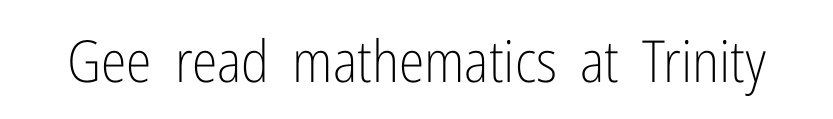
Q: Is the text bold? A: No.
Q: Is the text italic (slanted)? A: No, it is upright.
Q: Is the typeface a serif or a sans-serif typeface? A: Sans-serif.
Q: Is the text underlined? A: No.
Q: Is the spacing between letters normal or unusually wide? A: Normal.
Q: Width (condensed, normal, or wide)? A: Condensed.
Q: Stroke contrast? A: Low.
Q: x-height? A: Medium.
Q: Monospaced? A: No.
